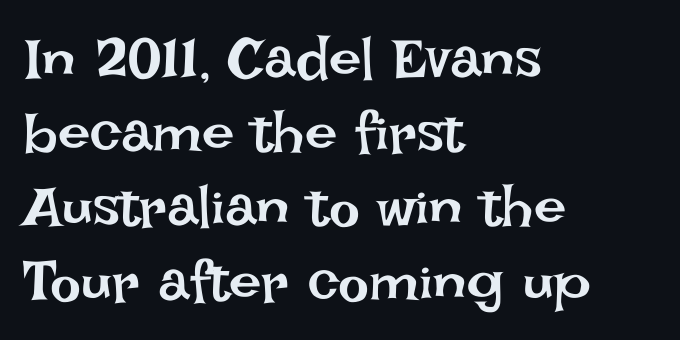
Looks like regular typesetting: each glyph gets only the width it needs. The letterforms sit at book weight or below. The letters stand straight up with perfectly vertical stems. Type without underlining. The type is set solid horizontally, with unmodified tracking.
